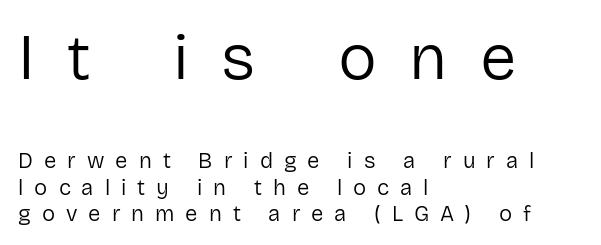
The font's upright variant was chosen for this text. The tracking reads as deliberately expanded to a designer's eye. The designer gave the opening block more size than the closing block. The typesetting does not lean heavy: it is not bold.
